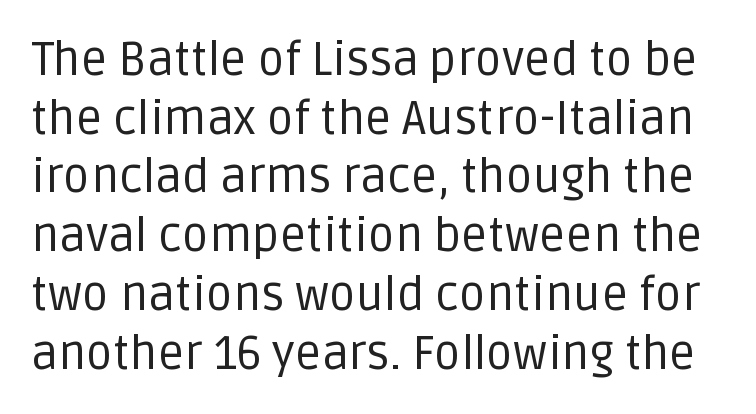
{"serif": "no", "italic": "no", "bold": "no", "weight": "regular", "width": "normal", "stroke_contrast": "low", "x_height": "large", "monospaced": "no", "underline": "no", "line_spacing": "normal", "line_spacing_ratio": 1.25, "letter_spacing": "normal", "letter_spacing_em": 0.0, "glyph_px": 47}
